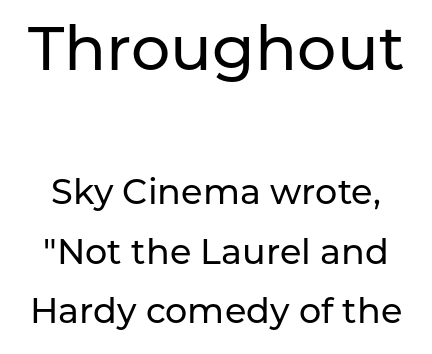
Q: Is the text italic (slanted)? A: No, it is upright.
Q: Is the typeface a serif or a sans-serif typeface? A: Sans-serif.
Q: Is the text underlined? A: No.
Q: Is the spacing between letters normal or unusually wide? A: Normal.
Q: Is the spacing between lines tight, normal or loose? A: Normal.
Q: Which block of text is set in a larger size, the first (top) or the second (bottom)? A: The first (top) one.
Q: Width (condensed, normal, or wide)? A: Normal.
Q: Stroke contrast? A: Low.
Q: x-height? A: Medium.
Q: Monospaced? A: No.
